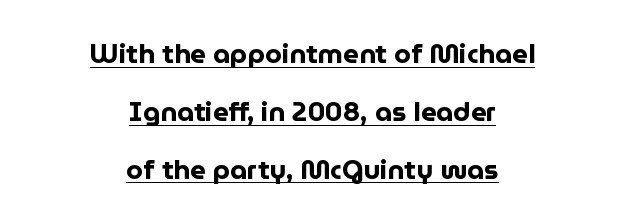
The image shows 27 px bold type, upright; set centered, loose line spacing (2.14x), normal letter spacing, underlined.
